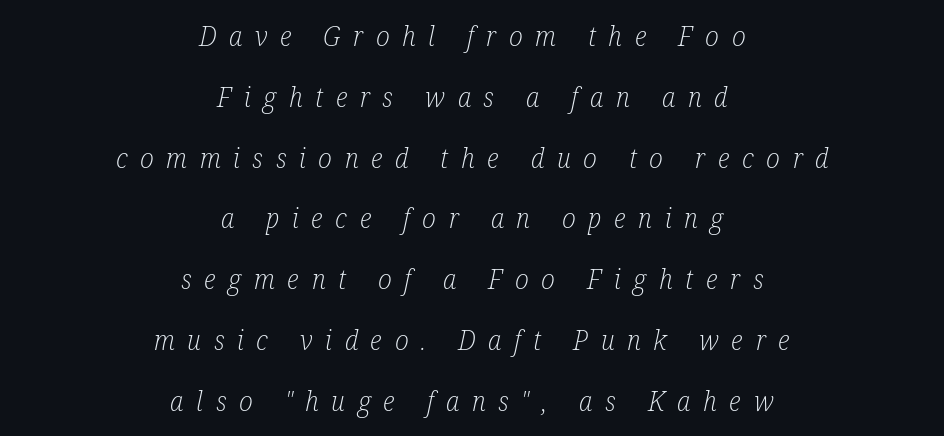
Q: Is the text bold? A: No.
Q: Is the text italic (slanted)? A: Yes, it leans right by about 12 degrees.
Q: Is the typeface a serif or a sans-serif typeface? A: Serif.
Q: Is the text underlined? A: No.
Q: How is the paragraph aligned? A: Centered.
Q: Is the spacing between letters normal or unusually wide? A: Unusually wide.
Q: Is the spacing between lines tight, normal or loose? A: Loose.
Q: Width (condensed, normal, or wide)? A: Condensed.
Q: Stroke contrast? A: Low.
Q: x-height? A: Medium.
Q: Monospaced? A: No.
